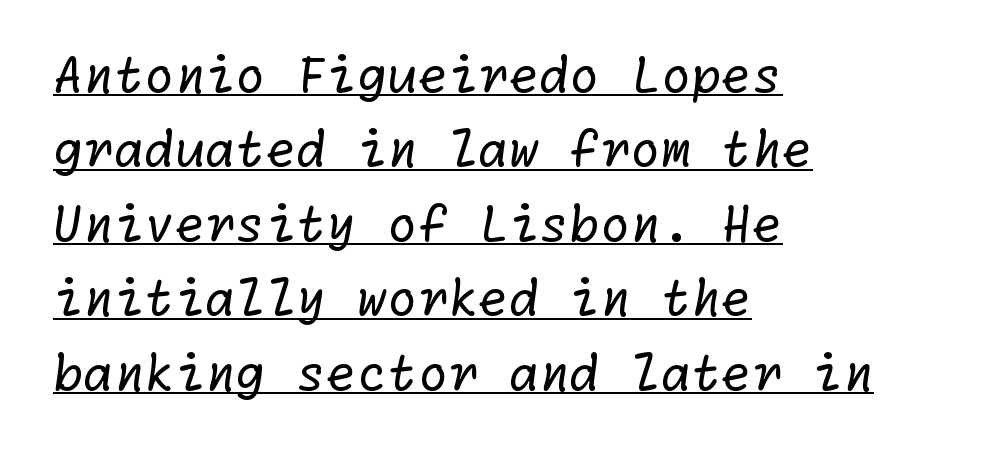
Observe the ordinary spacing: letters are neighbours, not strangers. Decoration check: the copy is underlined. Observe the absence of serifs on each vertical stroke in this sample. Vertical spacing — default. Summary of weight: not heavy and not bold. Caption: multi-line text, flush left, ragged right.
